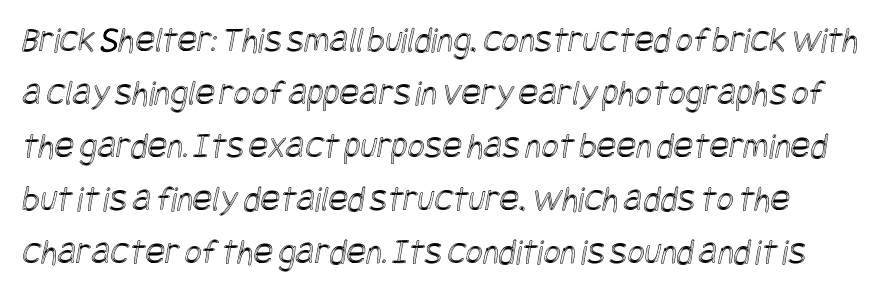
{"width": "condensed", "x_height": "large", "underline": "no", "line_spacing": "normal", "line_spacing_ratio": 1.43, "letter_spacing": "normal", "letter_spacing_em": 0.0, "glyph_px": 37}
